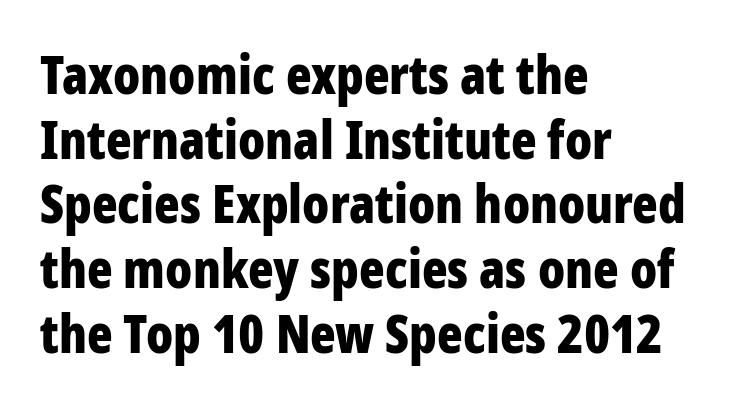
Does extra space separate the letters? No, they use regular spacing. Plenty of ink on the page — the face is bold. Alignment: flush left. Nope, not italic — everything's standing straight.
